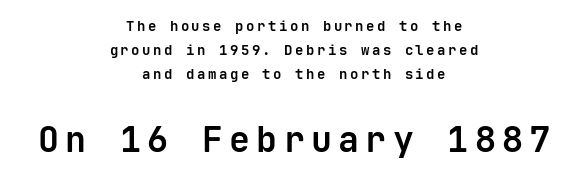
The image shows 35 px bold sans-serif type, upright, monospaced; set centered, line spacing 1.72x, not underlined; the second (bottom) block is 2.5x larger; low stroke contrast and a medium x-height.
